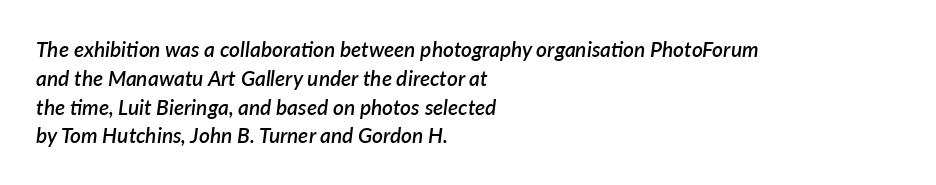
The image shows 21 px text type, italic (leaning right); set left-aligned, normal line spacing (1.37x), normal letter spacing, not underlined.
